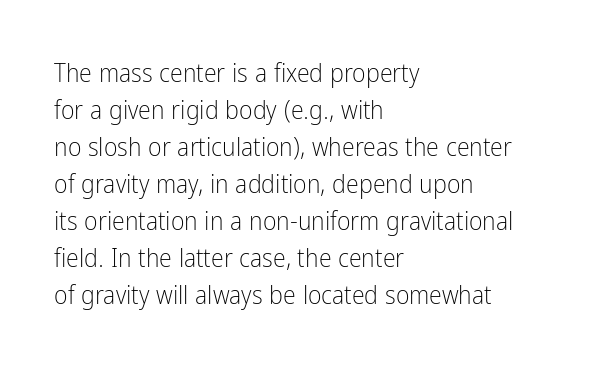
Rule under the text: the space is simply empty. The tracking reads as untouched default to a designer's eye. Compared with a typical body face, this is equally light or lighter still. A student would call this left alignment; a typographer would say flush left, rag right. The rows are spaced the way most documents space them.
